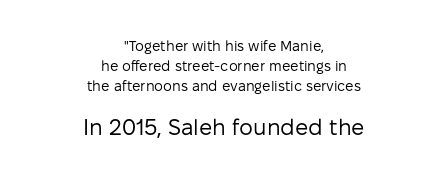
{"italic": "no", "bold": "no", "underline": "no", "align": "center", "line_spacing": "normal", "line_spacing_ratio": 1.42, "letter_spacing": "normal", "letter_spacing_em": 0.0, "larger_block": "second", "size_ratio": 1.57, "glyph_px": 22}
